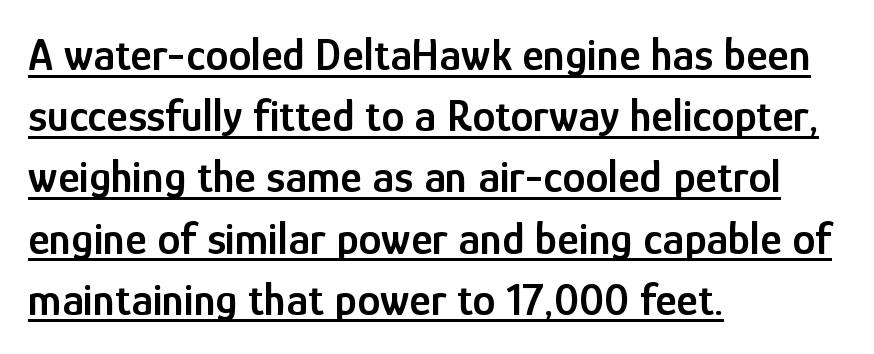
{"serif": "no", "italic": "no", "bold": "semi", "weight": "semibold", "width": "condensed", "stroke_contrast": "low", "x_height": "medium", "monospaced": "no", "underline": "yes", "align": "left", "line_spacing": "normal", "line_spacing_ratio": 1.33, "letter_spacing": "normal", "letter_spacing_em": 0.0, "glyph_px": 46}
